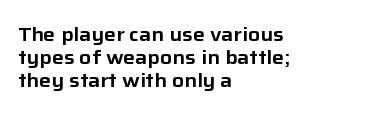
{"italic": "no", "underline": "no", "align": "left", "line_spacing": "tight", "line_spacing_ratio": 1.14, "letter_spacing": "normal", "letter_spacing_em": 0.0, "glyph_px": 20}
